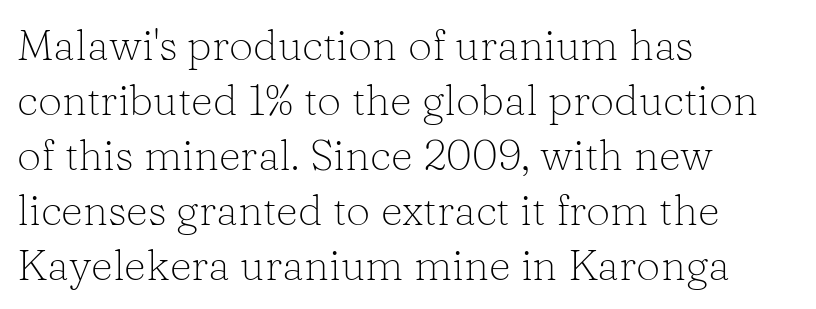
{"serif": "yes", "italic": "no", "bold": "no", "weight": "light", "width": "normal", "stroke_contrast": "low", "x_height": "medium", "monospaced": "no", "underline": "no", "align": "left", "line_spacing": "normal", "line_spacing_ratio": 1.28, "letter_spacing": "normal", "letter_spacing_em": 0.0, "glyph_px": 43}
